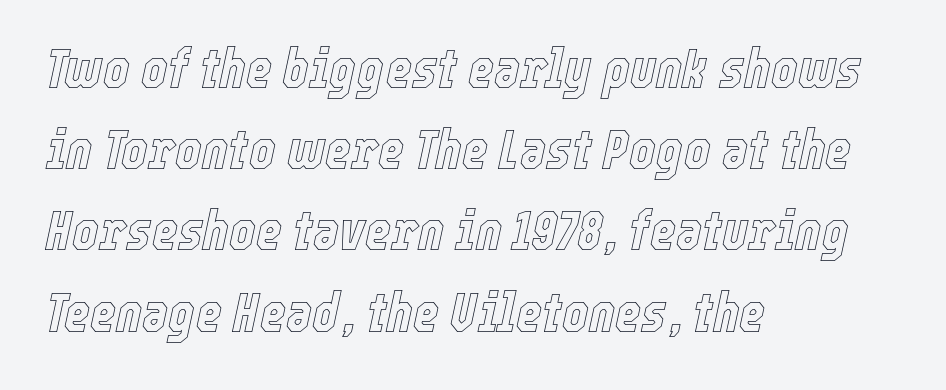
The image shows 56 px condensed type, italic (leaning right); set left-aligned, normal line spacing (1.45x), normal letter spacing, not underlined; a medium x-height.
